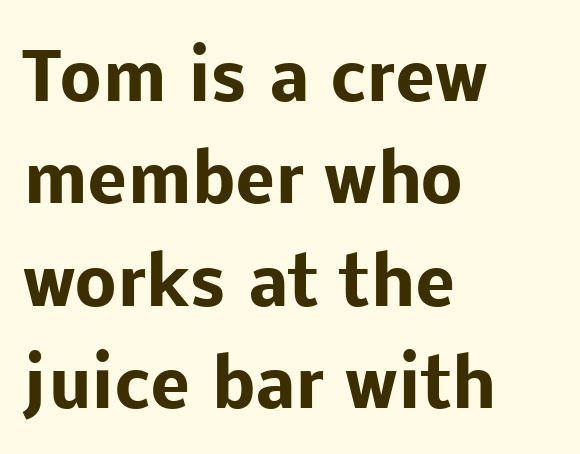
Q: Is the text bold? A: Yes.
Q: Is the text italic (slanted)? A: No, it is upright.
Q: Is the typeface a serif or a sans-serif typeface? A: Sans-serif.
Q: Is the text underlined? A: No.
Q: How is the paragraph aligned? A: Left-aligned.
Q: Is the spacing between letters normal or unusually wide? A: Normal.
Q: Is the spacing between lines tight, normal or loose? A: Normal.
Q: Width (condensed, normal, or wide)? A: Normal.
Q: Stroke contrast? A: Low.
Q: x-height? A: Medium.
Q: Monospaced? A: No.
